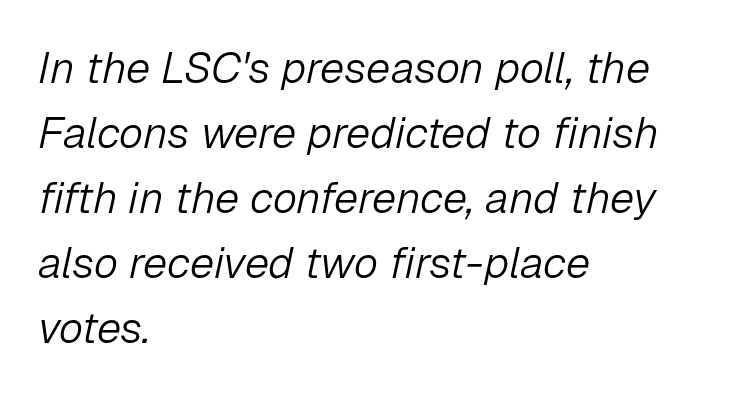
{"italic": "yes", "lean": "right", "slant_degrees": 12, "bold": "no", "weight": "light", "width": "normal", "stroke_contrast": "low", "x_height": "medium", "monospaced": "no", "underline": "no", "align": "left", "line_spacing": "normal", "line_spacing_ratio": 1.48, "letter_spacing": "normal", "letter_spacing_em": 0.0, "glyph_px": 44}
